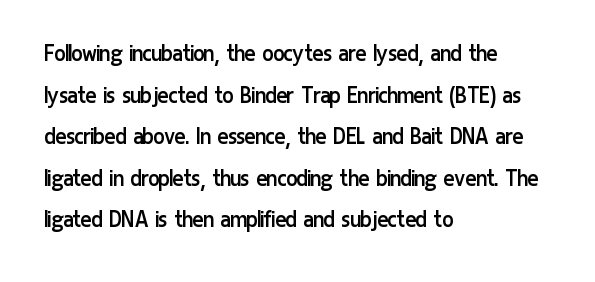
The image shows 26 px text type, upright; set left-aligned, normal line spacing (1.6x), normal letter spacing, not underlined.
